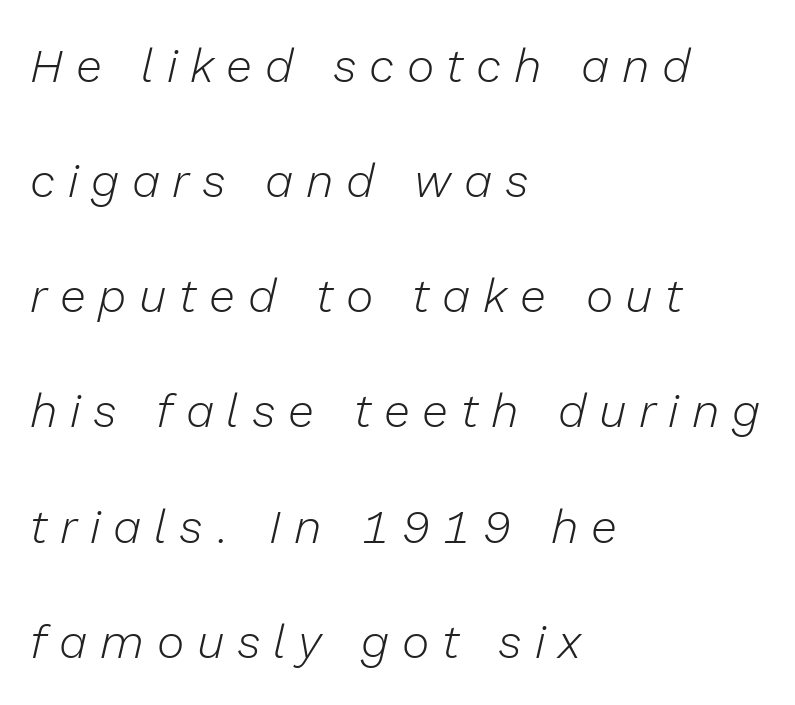
Students, observe: this is what heavily led, spacious text looks like. Stroke mass is kept to a normal reading level or below. Compared with ordinary roman type, these characters are visibly tilted. Observe the wide spacing: letters keep a clear distance from each other. The rendering uses natural spacing where letterforms have individual widths.
